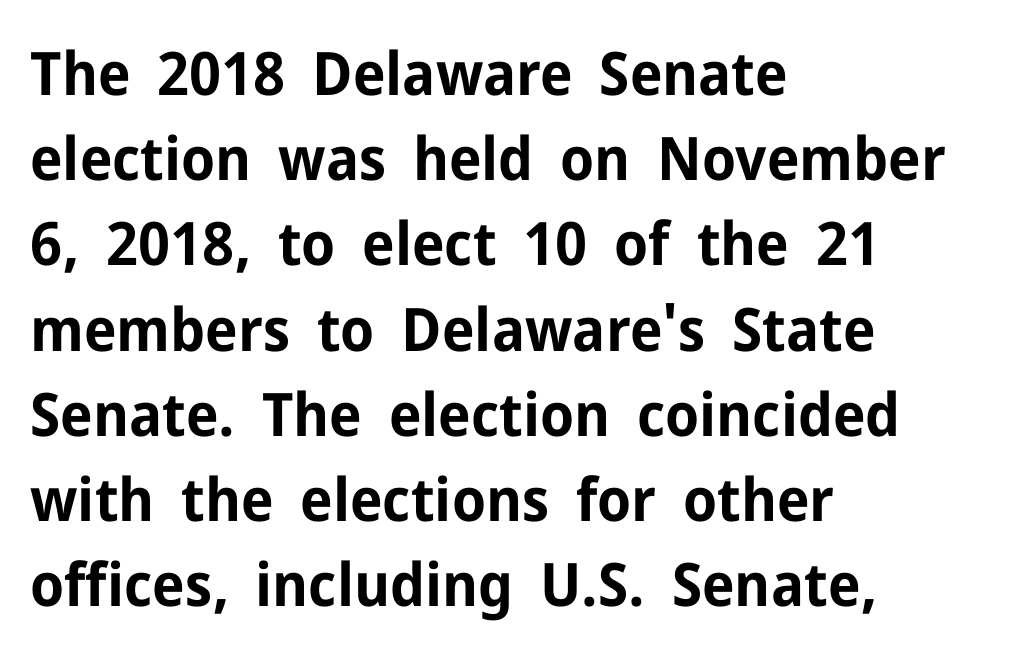
The image shows 60 px bold sans-serif type, upright; set left-aligned, normal line spacing (1.42x), normal letter spacing, not underlined; low stroke contrast and a medium x-height.
